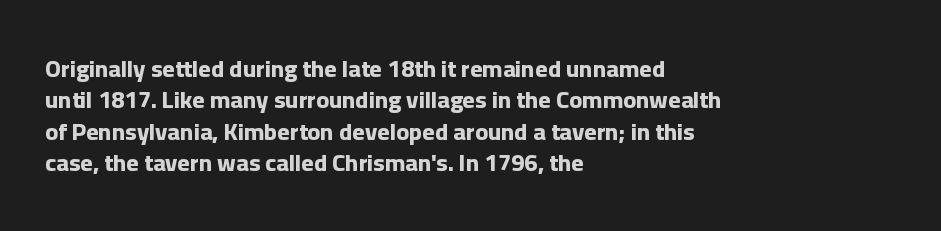
{"italic": "no", "bold": "yes", "underline": "no", "align": "left", "line_spacing": "normal", "line_spacing_ratio": 1.31, "letter_spacing": "normal", "letter_spacing_em": 0.0, "glyph_px": 24}
